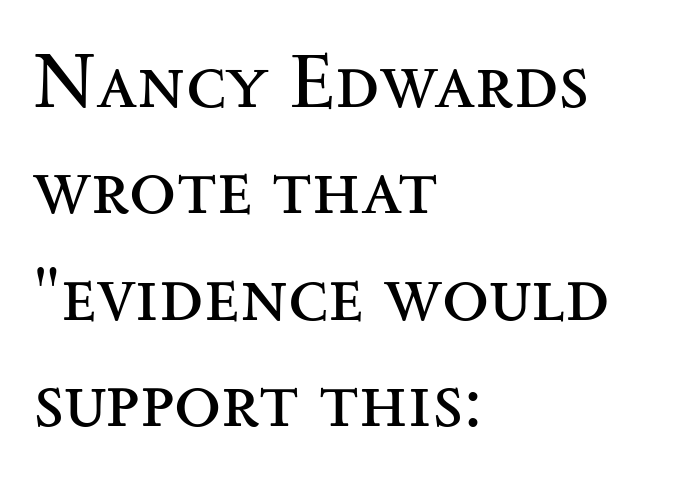
Q: Is the text bold? A: No.
Q: Is the text italic (slanted)? A: No, it is upright.
Q: Is the typeface a serif or a sans-serif typeface? A: Serif.
Q: Is the text underlined? A: No.
Q: How is the paragraph aligned? A: Left-aligned.
Q: Is the spacing between letters normal or unusually wide? A: Normal.
Q: Is the spacing between lines tight, normal or loose? A: Normal.
Q: Width (condensed, normal, or wide)? A: Wide.
Q: Stroke contrast? A: Medium.
Q: x-height? A: Small.
Q: Monospaced? A: No.
